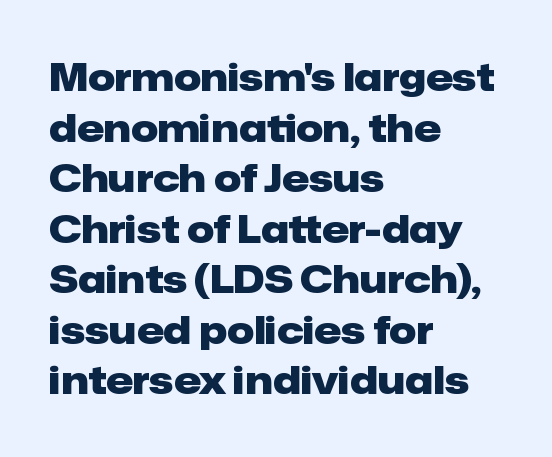
Does the weight exceed regular? Yes, all the way to bold. It's the straight-up-and-down kind of type. The baseline area is clear. Regular leading.
